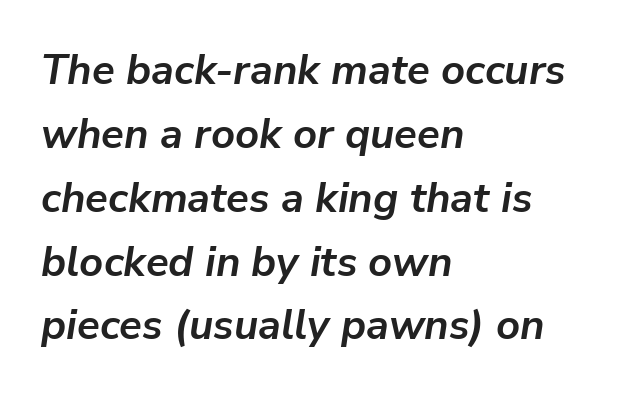
{"italic": "yes", "lean": "right", "slant_degrees": 9, "bold": "yes", "weight": "semibold", "width": "normal", "stroke_contrast": "low", "x_height": "medium", "monospaced": "no", "underline": "no", "align": "left", "line_spacing": "normal", "line_spacing_ratio": 1.52, "letter_spacing": "normal", "letter_spacing_em": 0.0, "glyph_px": 42}
